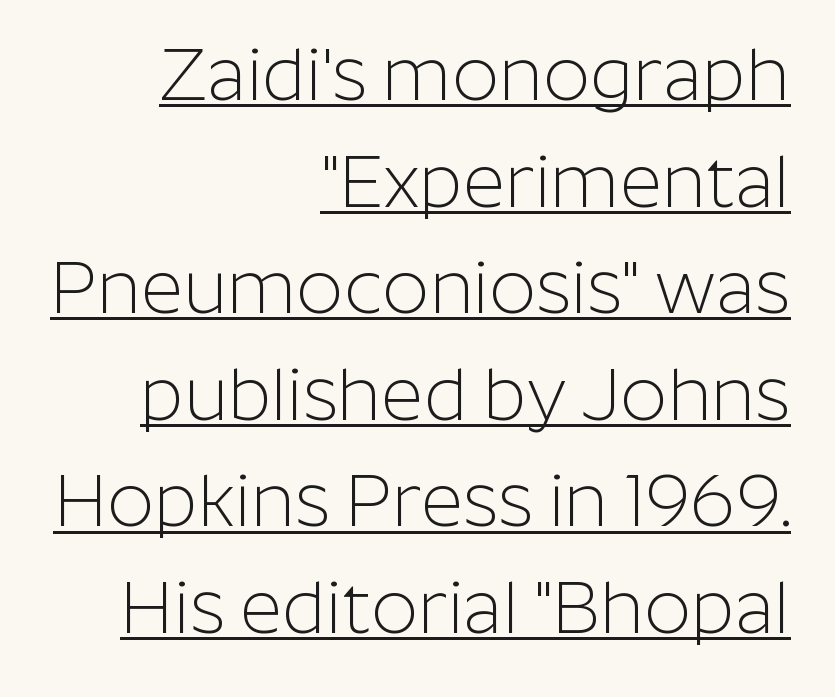
The image shows 73 px light sans-serif type, upright; set right-aligned, normal line spacing (1.46x), normal letter spacing, underlined; low stroke contrast and a medium x-height.
